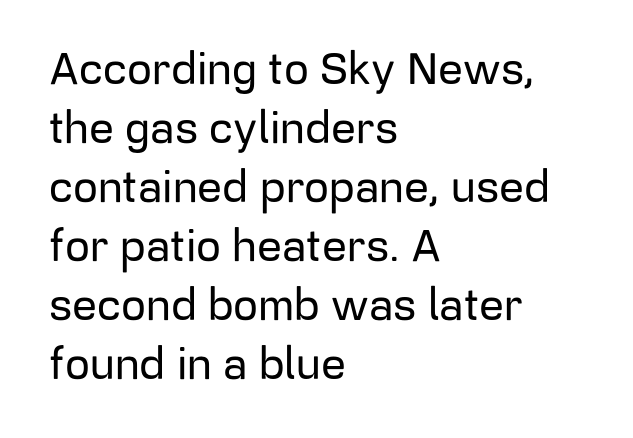
This sample uses a sans-serif face. Words float on clear page, feet unadorned. Nothing unusual about the tracking: characters are spaced as the font intends. The axis of the letterforms is exactly vertical. The rendering uses a moderate line-height, typical for paragraphs.
